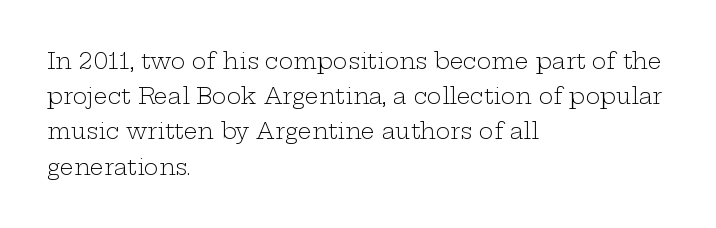
A quiet, ordinary-to-light weight characterises the typeface. Default kerning and tracking; the words read as compact shapes. These lines stack with their left ends in a neat column. The leading is moderate, giving the passage an even texture.
